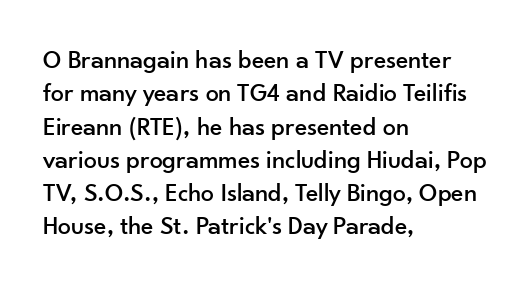
Q: Is the text italic (slanted)? A: No, it is upright.
Q: Is the text underlined? A: No.
Q: How is the paragraph aligned? A: Left-aligned.
Q: Is the spacing between letters normal or unusually wide? A: Normal.
Q: Is the spacing between lines tight, normal or loose? A: Normal.
